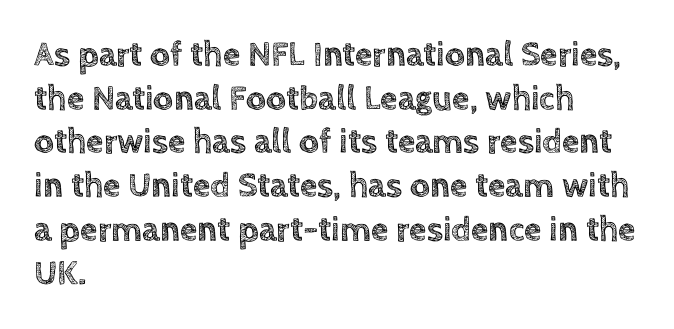
The lines are quadded left. How would I describe the line gaps? Plain and ordinary. This sample uses plain, unmodified letter spacing. The zone under the glyphs is completely vacant. You could not count columns in this text — the font is proportionally spaced.
